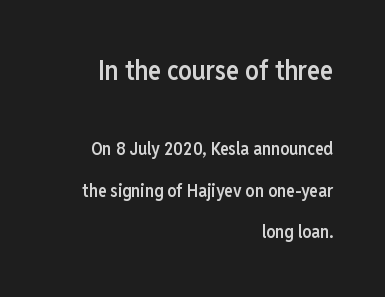
Q: Is the text bold? A: Semi-bold.
Q: Is the text italic (slanted)? A: No, it is upright.
Q: Is the text underlined? A: No.
Q: How is the paragraph aligned? A: Right-aligned.
Q: Is the spacing between letters normal or unusually wide? A: Normal.
Q: Is the spacing between lines tight, normal or loose? A: Loose.
Q: Which block of text is set in a larger size, the first (top) or the second (bottom)? A: The first (top) one.
